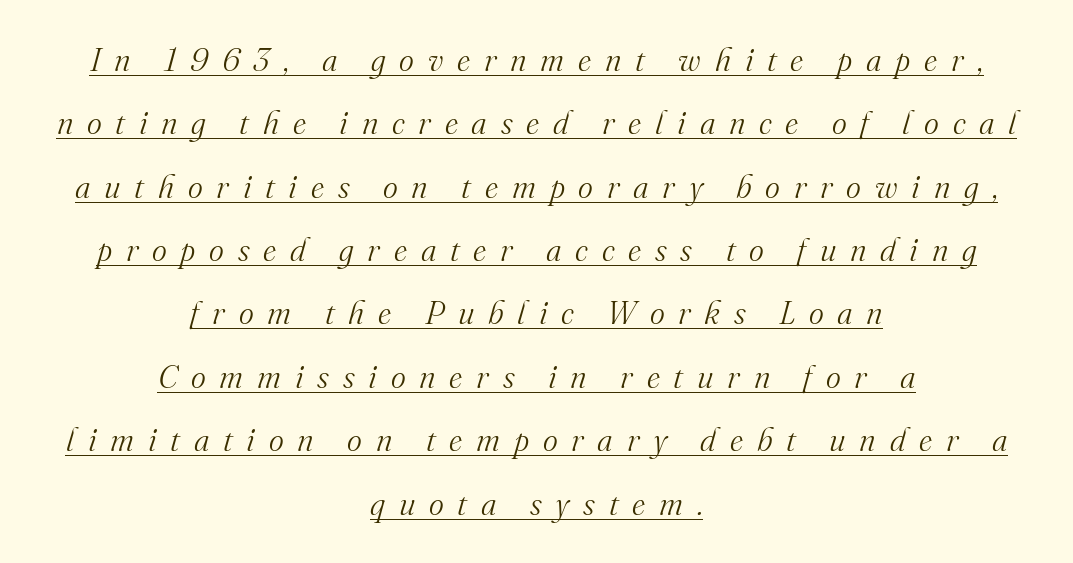
The image shows 32 px light serif type, italic (leaning right); set centered, loose line spacing (1.98x), unusually wide letter spacing (+0.43 em), underlined; medium stroke contrast and a small x-height.
